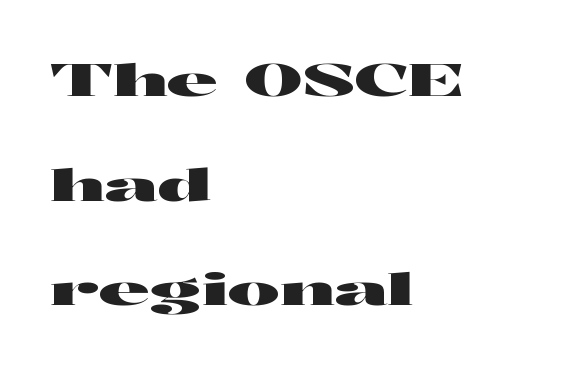
The image shows 44 px wide sans-serif type, upright; set left-aligned, loose line spacing (2.38x), normal letter spacing, not underlined; high stroke contrast and a medium x-height.
